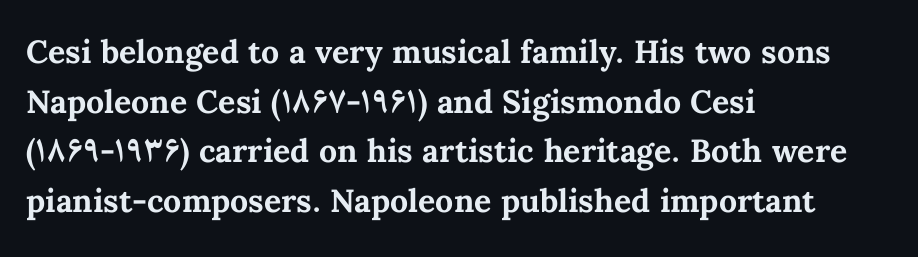
Q: Is the text bold? A: Yes.
Q: Is the text italic (slanted)? A: No, it is upright.
Q: Is the text underlined? A: No.
Q: How is the paragraph aligned? A: Left-aligned.
Q: Is the spacing between letters normal or unusually wide? A: Normal.
Q: Is the spacing between lines tight, normal or loose? A: Normal.
Q: Width (condensed, normal, or wide)? A: Normal.
Q: Stroke contrast? A: Medium.
Q: x-height? A: Medium.
Q: Monospaced? A: No.
